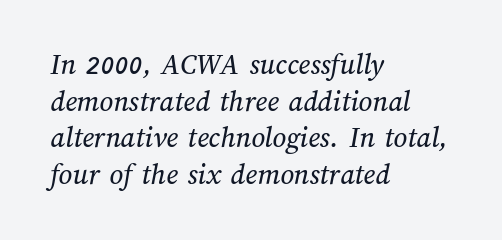
The image shows 30 px text type; set left-aligned, line spacing 1.22x, normal letter spacing, not underlined; medium stroke contrast and a medium x-height.
